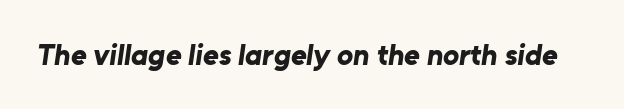
The image shows 30 px bold sans-serif type; set normal letter spacing, not underlined; low stroke contrast and a medium x-height.
